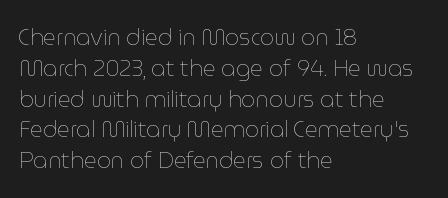
Summary of vertical rhythm: regular, with standard interline spacing. Short note: letters normally spaced. The font's upright variant was chosen for this text. Casual observation: everything's shoved over to the left.
